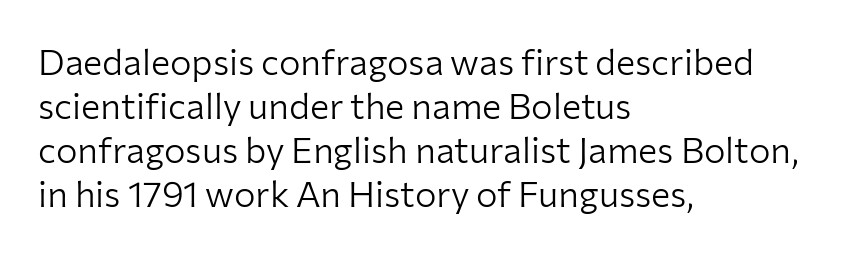
{"serif": "no", "italic": "no", "bold": "no", "weight": "light", "width": "normal", "stroke_contrast": "low", "x_height": "medium", "monospaced": "no", "underline": "no", "align": "left", "line_spacing_ratio": 1.22, "letter_spacing": "normal", "letter_spacing_em": 0.0, "glyph_px": 36}
